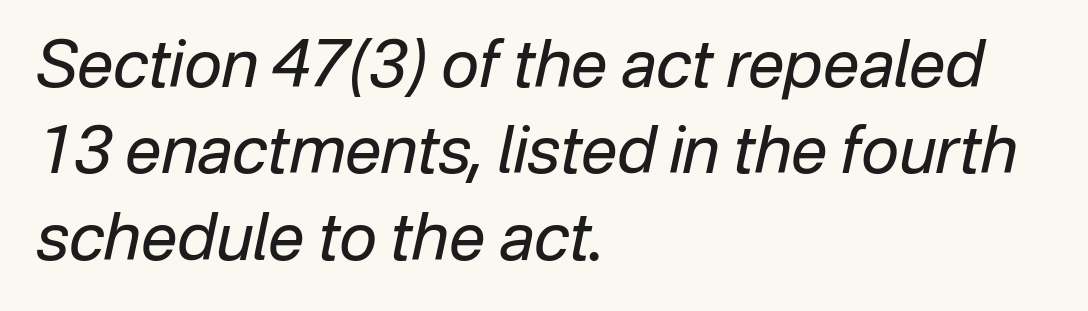
The image shows 65 px regular-weight type, italic (leaning right); set left-aligned, normal line spacing (1.33x), normal letter spacing, not underlined; low stroke contrast and a medium x-height.
